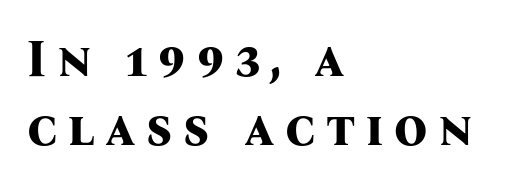
{"serif": "yes", "italic": "no", "bold": "yes", "weight": "bold", "width": "normal", "stroke_contrast": "medium", "x_height": "medium", "monospaced": "no", "underline": "no", "align": "left", "line_spacing": "normal", "line_spacing_ratio": 1.3, "glyph_px": 53}
